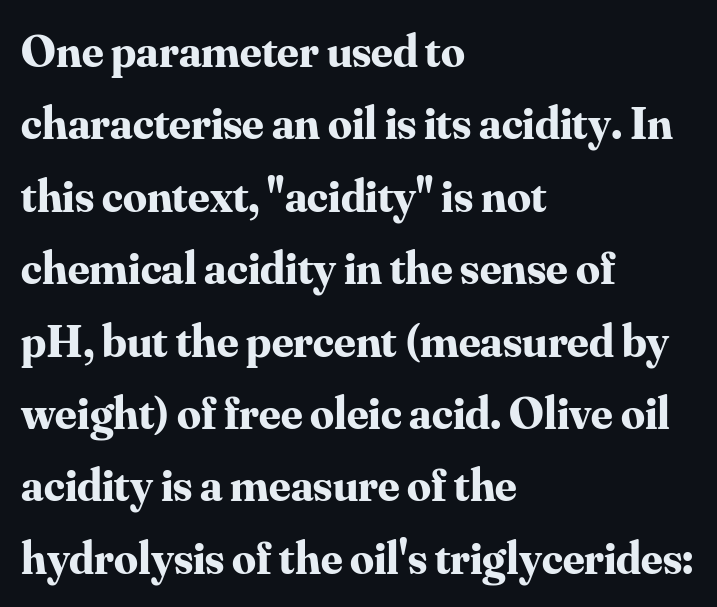
{"serif": "yes", "italic": "no", "bold": "yes", "weight": "bold", "width": "normal", "stroke_contrast": "medium", "x_height": "small", "monospaced": "no", "underline": "no", "align": "left", "line_spacing": "normal", "line_spacing_ratio": 1.54, "letter_spacing": "normal", "letter_spacing_em": 0.0, "glyph_px": 47}
